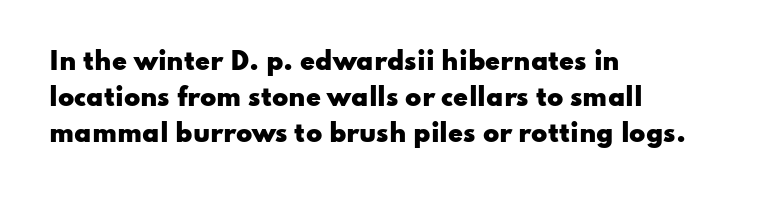
The vertical gap from one line to the next is medium. In terms of posture, this sample is upright. Look at the stroke-to-counter ratio: heavy, a bold. Clear beneath every line of the passage. Casual observation: everything's shoved over to the left. You could call the tracking neutral — neither tight nor loose.
